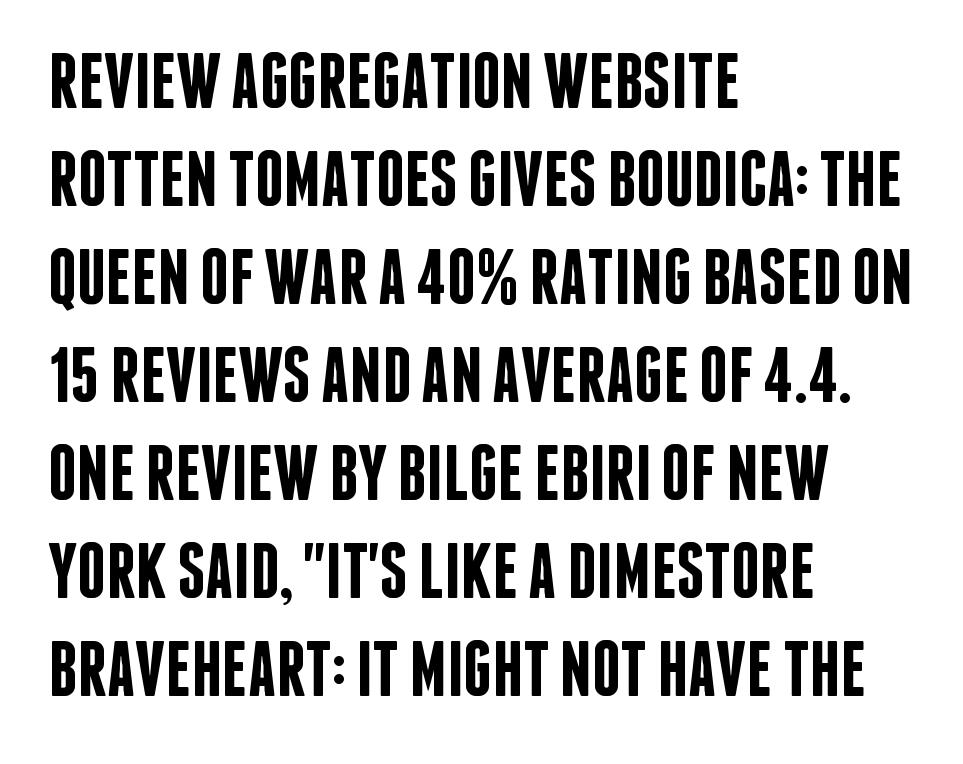
{"serif": "no", "italic": "no", "bold": "semi", "weight": "semibold", "width": "condensed", "stroke_contrast": "low", "x_height": "large", "monospaced": "no", "underline": "no", "align": "left", "line_spacing_ratio": 1.24, "letter_spacing": "normal", "letter_spacing_em": 0.0, "glyph_px": 79}
